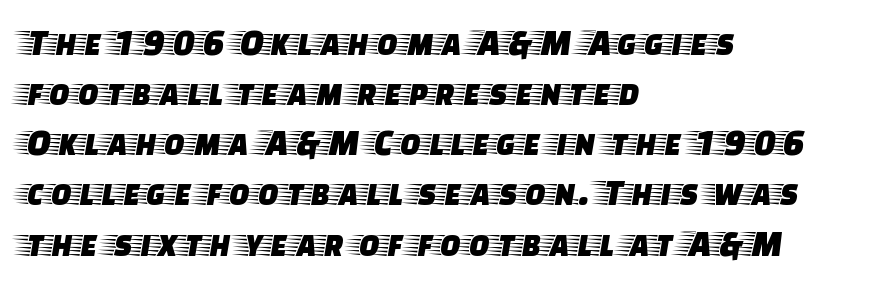
The image shows 38 px wide serif type; set left-aligned, normal line spacing (1.32x), normal letter spacing, not underlined; low stroke contrast and a large x-height.
